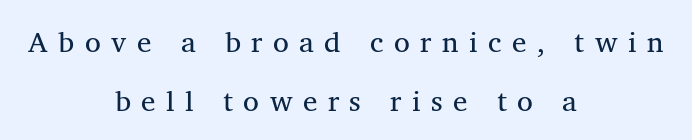
Q: Is the text bold? A: No.
Q: Is the typeface a serif or a sans-serif typeface? A: Serif.
Q: Is the text underlined? A: No.
Q: How is the paragraph aligned? A: Centered.
Q: Is the spacing between letters normal or unusually wide? A: Unusually wide.
Q: Is the spacing between lines tight, normal or loose? A: Loose.
Q: Width (condensed, normal, or wide)? A: Normal.
Q: Stroke contrast? A: Medium.
Q: x-height? A: Medium.
Q: Monospaced? A: No.
